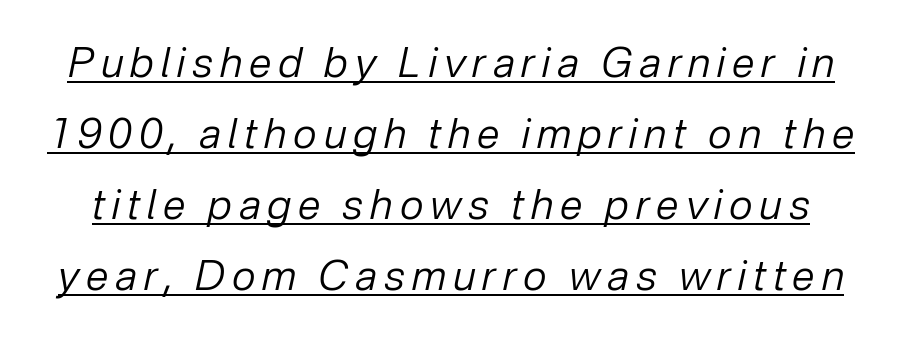
{"italic": "yes", "lean": "right", "slant_degrees": 12, "bold": "no", "weight": "regular", "width": "normal", "stroke_contrast": "low", "x_height": "medium", "monospaced": "no", "underline": "yes", "line_spacing_ratio": 1.73, "glyph_px": 41}
